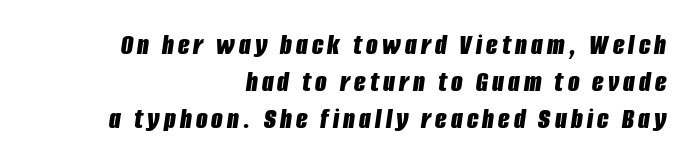
The image shows 30 px bold, condensed type, italic (leaning right); set right-aligned, line spacing 1.24x, not underlined; low stroke contrast and a large x-height.
